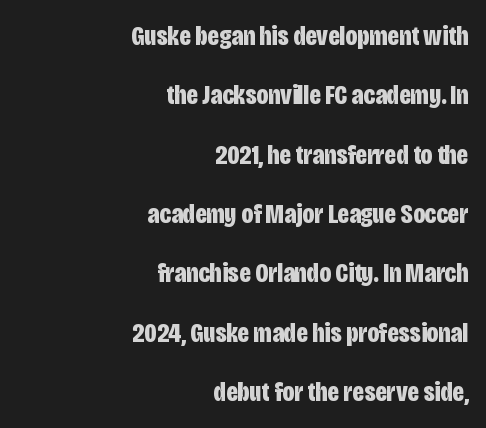
Q: Is the text bold? A: Yes.
Q: Is the text italic (slanted)? A: No, it is upright.
Q: Is the typeface a serif or a sans-serif typeface? A: Sans-serif.
Q: Is the text underlined? A: No.
Q: How is the paragraph aligned? A: Right-aligned.
Q: Is the spacing between letters normal or unusually wide? A: Normal.
Q: Is the spacing between lines tight, normal or loose? A: Loose.
Q: Width (condensed, normal, or wide)? A: Condensed.
Q: Stroke contrast? A: Low.
Q: x-height? A: Large.
Q: Monospaced? A: No.
